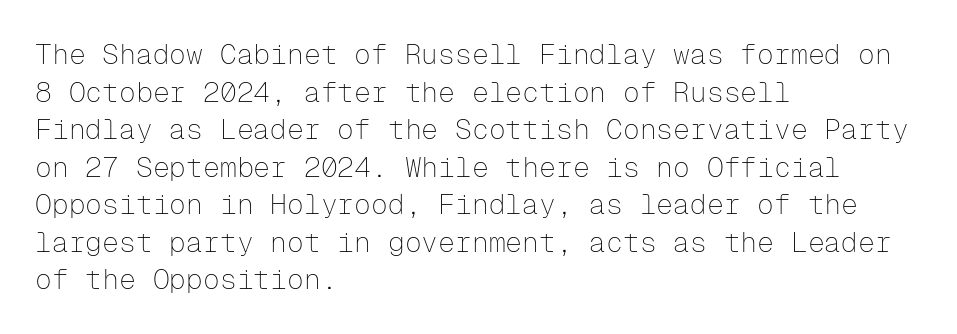
Q: Is the text bold? A: No.
Q: Is the text italic (slanted)? A: No, it is upright.
Q: Is the typeface a serif or a sans-serif typeface? A: Sans-serif.
Q: Is the text underlined? A: No.
Q: How is the paragraph aligned? A: Left-aligned.
Q: Is the spacing between letters normal or unusually wide? A: Normal.
Q: Is the spacing between lines tight, normal or loose? A: Normal.
Q: Width (condensed, normal, or wide)? A: Normal.
Q: Stroke contrast? A: Low.
Q: x-height? A: Medium.
Q: Monospaced? A: Yes.
